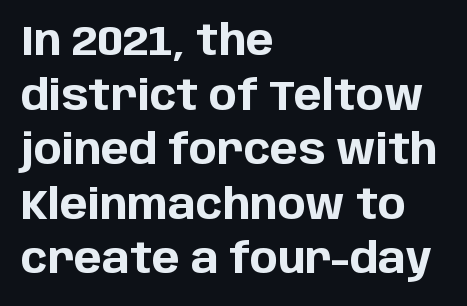
Nope, not italic — everything's standing straight. Stroke terminals: plain, sans-serif. Its strokes are broad and dark, the hallmark of bold type. Proportional: the letters do not fall into vertical columns. Check the space under the baseline: it is left empty. The ragged edge is on the right, which tells us the setting is flush left.
